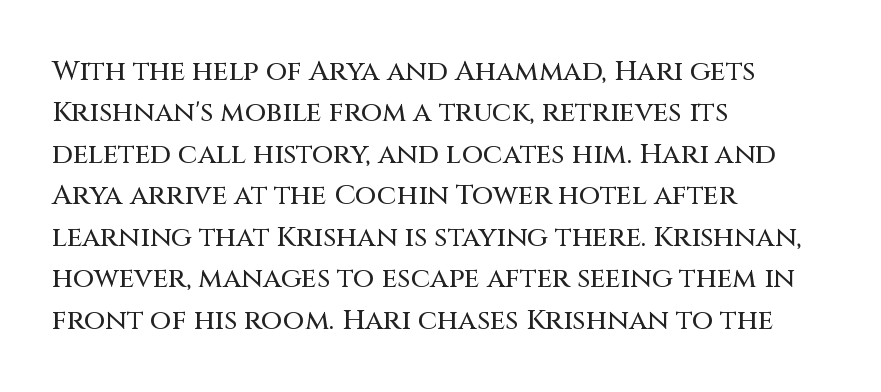
Q: Is the text italic (slanted)? A: No, it is upright.
Q: Is the typeface a serif or a sans-serif typeface? A: Sans-serif.
Q: Is the text underlined? A: No.
Q: How is the paragraph aligned? A: Left-aligned.
Q: Is the spacing between letters normal or unusually wide? A: Normal.
Q: Is the spacing between lines tight, normal or loose? A: Normal.
Q: Width (condensed, normal, or wide)? A: Normal.
Q: Stroke contrast? A: Medium.
Q: x-height? A: Large.
Q: Monospaced? A: No.
